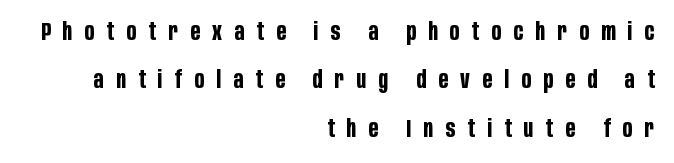
The specimen omits any rule beneath the text block's lines. Tracking value appears strongly positive — letters spread wide. Is there much room between lines? Yes — plenty of vertical air separates them. Quick note: not italic, upright. Typeset ragged left — the right edge is the straight one. Heavy-handed strokes throughout: this text is bold.
